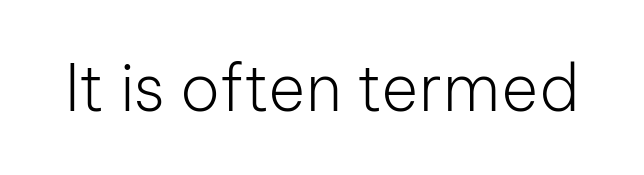
{"serif": "no", "italic": "no", "bold": "no", "weight": "light", "width": "normal", "stroke_contrast": "low", "x_height": "medium", "monospaced": "no", "underline": "no", "letter_spacing": "normal", "letter_spacing_em": 0.0, "glyph_px": 64}
